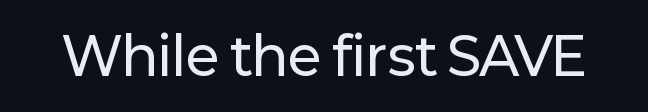
Check the space under the baseline: it is left empty. Vertical strokes here are truly vertical. Letterform terminals end flat and unadorned throughout the passage. The rendering keeps characters at their native spacing. These lines are rendered in a variable-pitch font.
